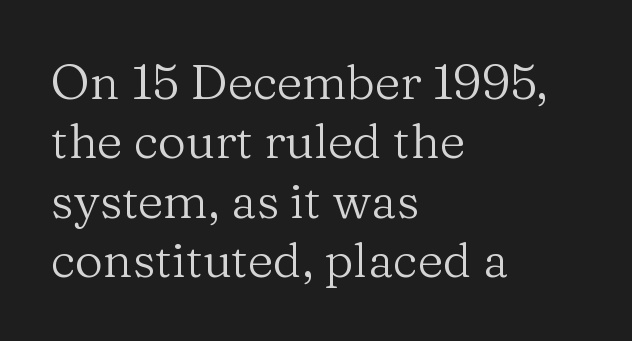
{"serif": "yes", "italic": "no", "bold": "no", "weight": "regular", "width": "normal", "stroke_contrast": "medium", "x_height": "medium", "monospaced": "no", "underline": "no", "align": "left", "line_spacing_ratio": 1.21, "letter_spacing": "normal", "letter_spacing_em": 0.0, "glyph_px": 49}
